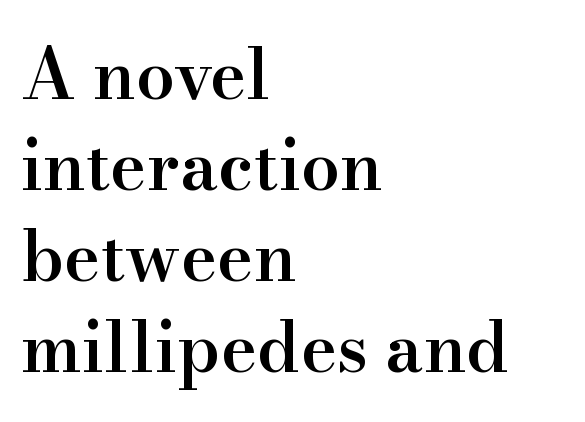
{"serif": "yes", "italic": "no", "bold": "semi", "weight": "semibold", "width": "normal", "stroke_contrast": "high", "x_height": "small", "monospaced": "no", "underline": "no", "align": "left", "line_spacing": "normal", "line_spacing_ratio": 1.32, "letter_spacing": "normal", "letter_spacing_em": 0.0, "glyph_px": 69}
